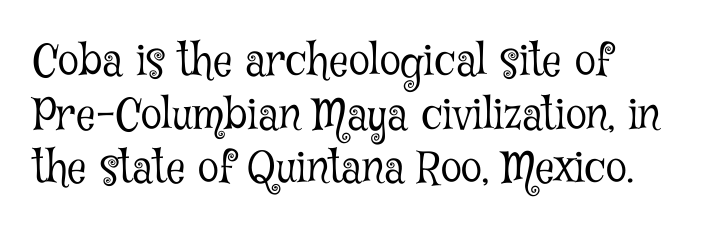
The image shows 43 px light, condensed serif type, upright; set normal line spacing (1.25x), normal letter spacing, not underlined; low stroke contrast and a medium x-height.
